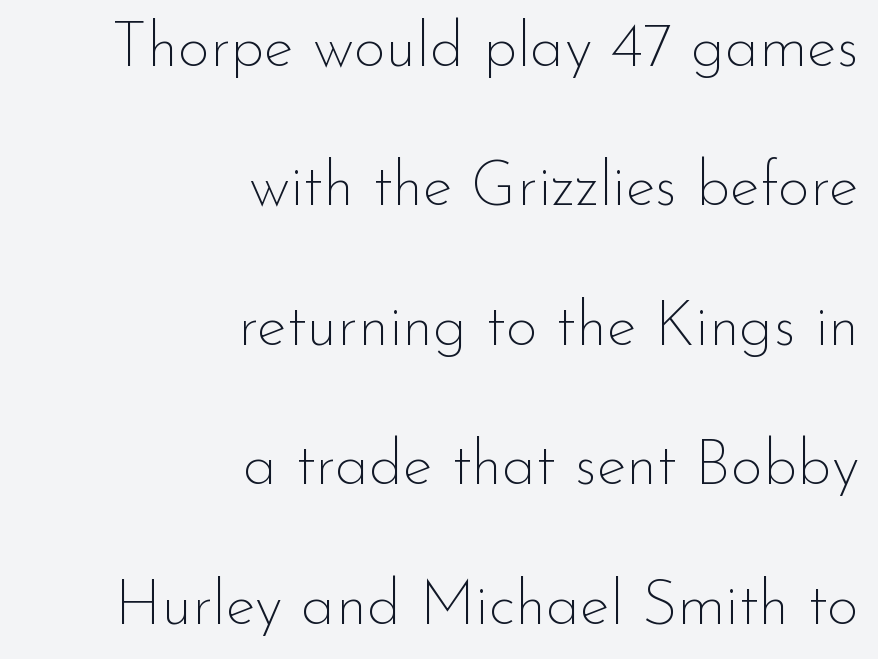
The font sits on the lighter half of the weight spectrum, regular included. Descenders are the only things crossing below the line. If you drew a ruler down the right edge, every line would touch it. Does the type have serifs? No, each stem ends abruptly. Character widths vary here, with narrow letters taking less room than wide ones.
